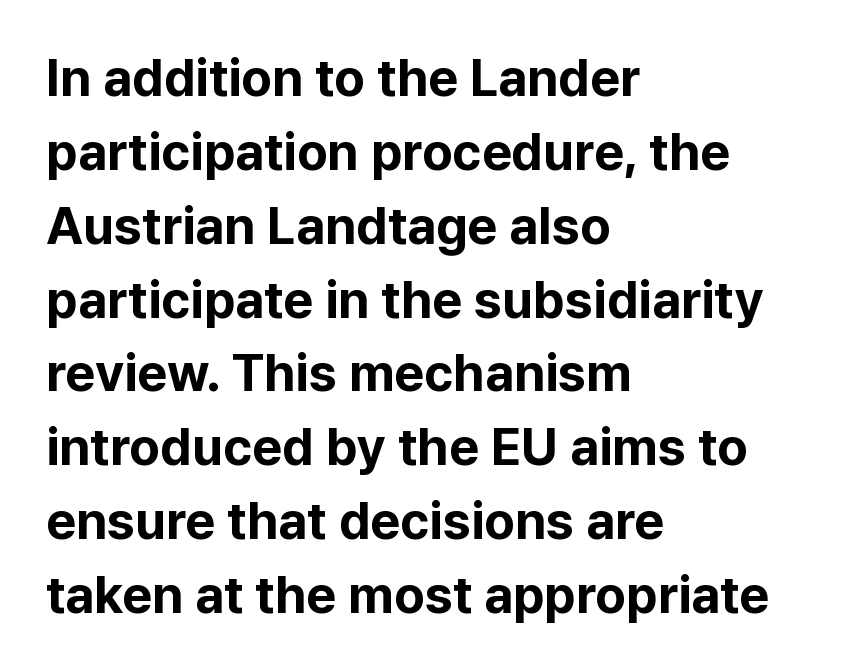
The image shows 52 px bold sans-serif type, upright; set left-aligned, normal line spacing (1.42x), normal letter spacing, not underlined; low stroke contrast and a medium x-height.
